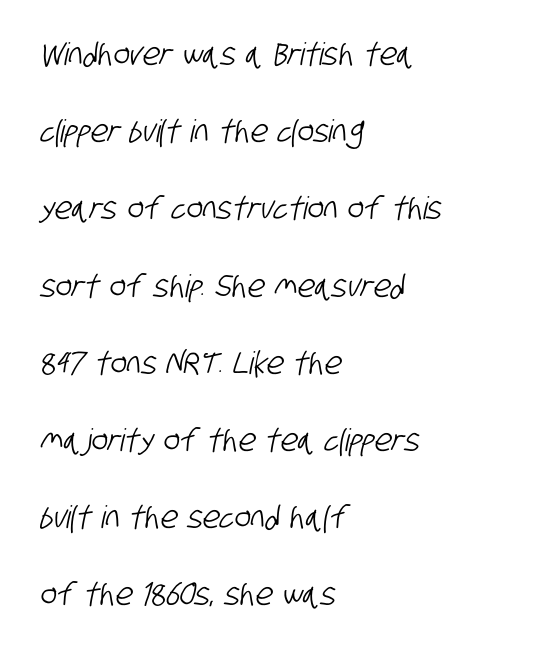
{"serif": "no", "width": "condensed", "stroke_contrast": "low", "x_height": "large", "monospaced": "no", "underline": "no", "align": "left", "line_spacing": "loose", "line_spacing_ratio": 2.49, "letter_spacing": "normal", "letter_spacing_em": 0.0, "glyph_px": 31}
